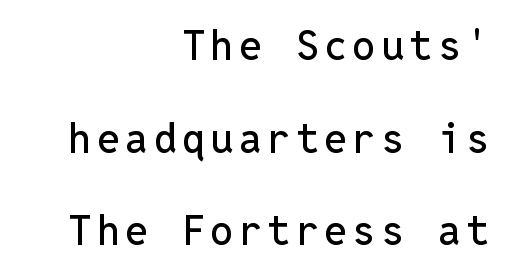
Tall strokes in this sample are plumb rather than angled. The leading is generous, giving the passage an open texture. The passage shown is typed in a monospace face where columns stay perfectly aligned. Caption: multi-line text, flush right, ragged left.
